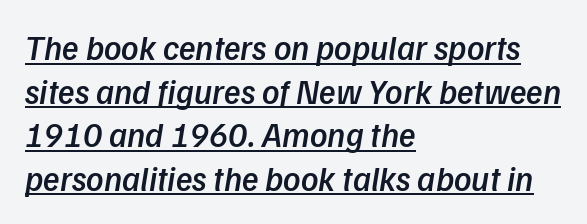
{"italic": "yes", "lean": "right", "slant_degrees": 9, "bold": "semi", "weight": "semibold", "width": "normal", "stroke_contrast": "low", "x_height": "medium", "monospaced": "no", "underline": "yes", "align": "left", "line_spacing": "normal", "line_spacing_ratio": 1.28, "letter_spacing": "normal", "letter_spacing_em": 0.0, "glyph_px": 34}
